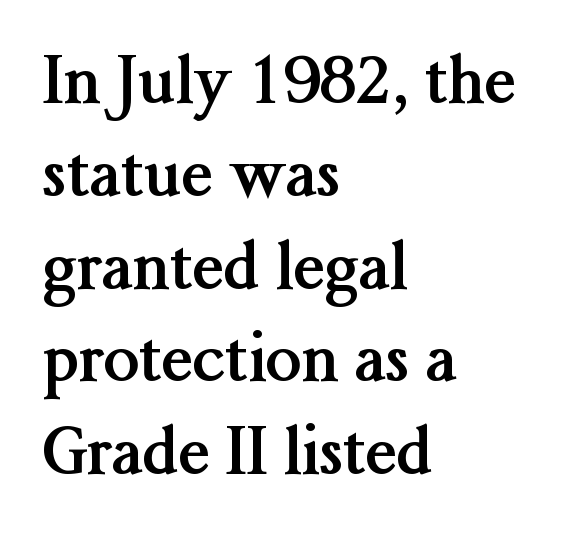
The image shows 64 px semibold serif type, upright; set left-aligned, normal line spacing (1.45x), normal letter spacing, not underlined; medium stroke contrast and a medium x-height.
